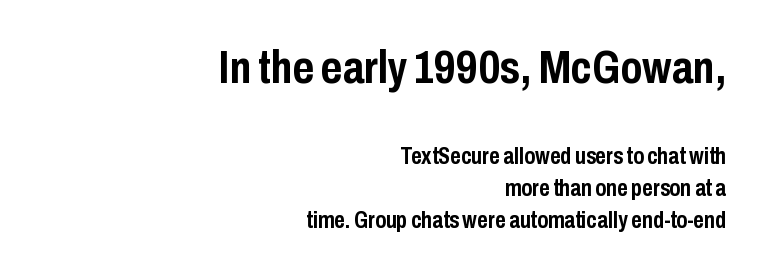
The image shows 46 px semibold, condensed sans-serif type, upright; set right-aligned, normal line spacing (1.39x), normal letter spacing, not underlined; the first (top) block is 2.0x larger; low stroke contrast and a medium x-height.
